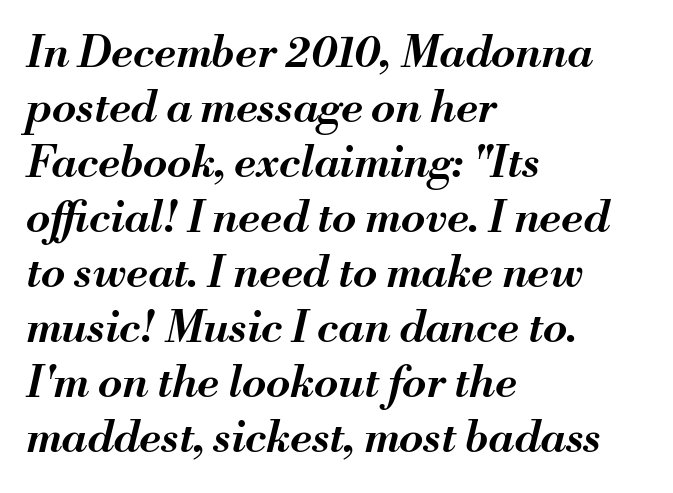
Q: Is the text bold? A: Semi-bold.
Q: Is the text italic (slanted)? A: Yes, it leans right by about 13 degrees.
Q: Is the text underlined? A: No.
Q: How is the paragraph aligned? A: Left-aligned.
Q: Is the spacing between letters normal or unusually wide? A: Normal.
Q: Is the spacing between lines tight, normal or loose? A: Normal.
Q: Width (condensed, normal, or wide)? A: Normal.
Q: Stroke contrast? A: Medium.
Q: x-height? A: Small.
Q: Monospaced? A: No.
